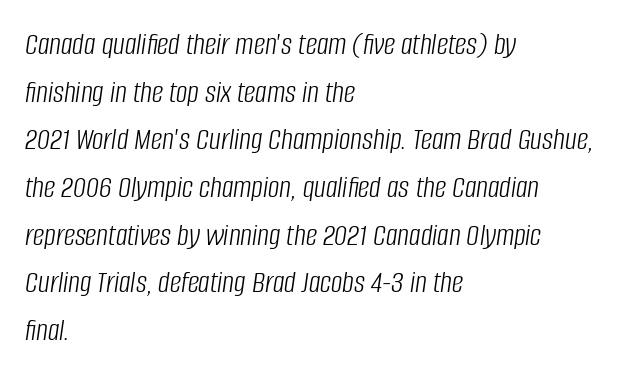
Q: Is the text bold? A: No.
Q: Is the text italic (slanted)? A: Yes, it leans right by about 8 degrees.
Q: Is the text underlined? A: No.
Q: How is the paragraph aligned? A: Left-aligned.
Q: Is the spacing between letters normal or unusually wide? A: Normal.
Q: Is the spacing between lines tight, normal or loose? A: Normal.
Q: Width (condensed, normal, or wide)? A: Condensed.
Q: Stroke contrast? A: Low.
Q: x-height? A: Large.
Q: Monospaced? A: No.
